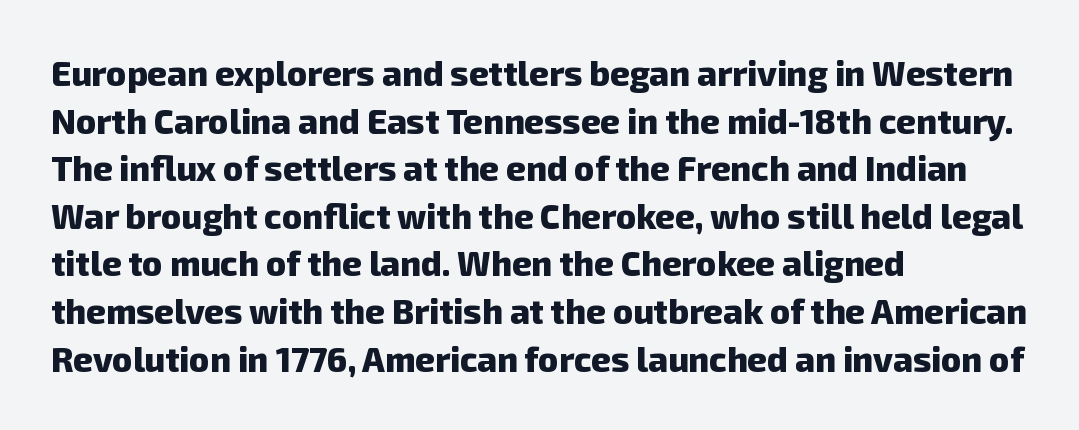
The typeface chosen for these lines omits serifs. Reading down the block, your eye returns to a fixed left position each line. Line spacing here is normal. This is heavy type, rendered in bold. The face used here is proportionally spaced, like ordinary book or web type.
